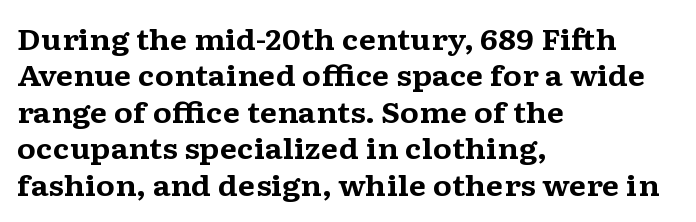
The image shows 28 px bold, wide serif type, upright; set left-aligned, normal line spacing (1.3x), normal letter spacing, not underlined; medium stroke contrast and a medium x-height.
